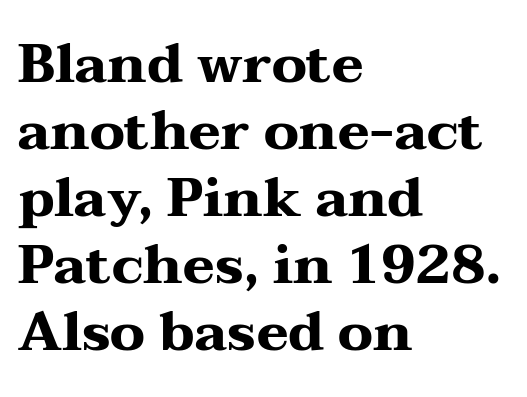
Q: Is the text bold? A: Yes.
Q: Is the text italic (slanted)? A: No, it is upright.
Q: Is the typeface a serif or a sans-serif typeface? A: Serif.
Q: Is the text underlined? A: No.
Q: How is the paragraph aligned? A: Left-aligned.
Q: Is the spacing between letters normal or unusually wide? A: Normal.
Q: Width (condensed, normal, or wide)? A: Wide.
Q: Stroke contrast? A: Medium.
Q: x-height? A: Medium.
Q: Monospaced? A: No.
